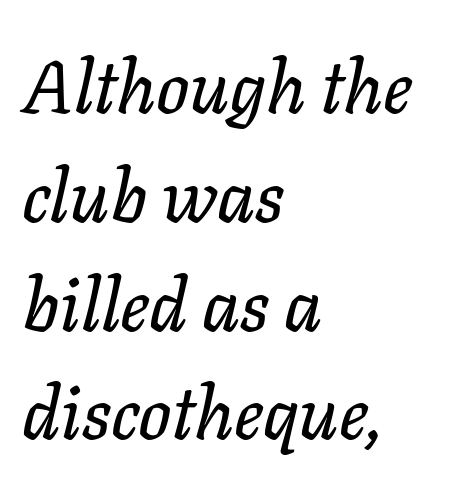
Q: Is the text italic (slanted)? A: Yes, it leans right by about 11 degrees.
Q: Is the text underlined? A: No.
Q: How is the paragraph aligned? A: Left-aligned.
Q: Is the spacing between letters normal or unusually wide? A: Normal.
Q: Is the spacing between lines tight, normal or loose? A: Normal.
Q: Width (condensed, normal, or wide)? A: Normal.
Q: Stroke contrast? A: Low.
Q: x-height? A: Medium.
Q: Monospaced? A: No.
